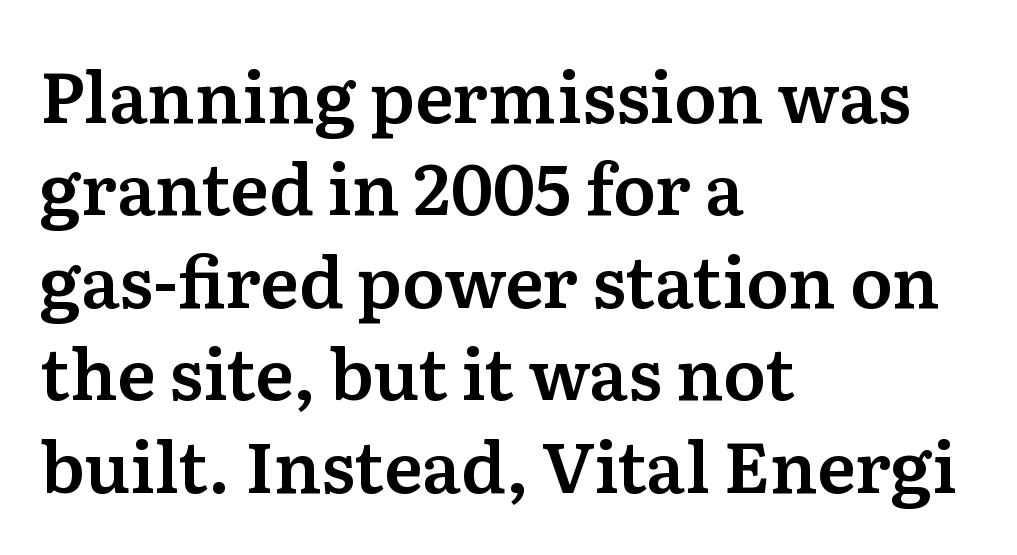
The image shows 70 px serif type, upright; set left-aligned, normal line spacing (1.32x), normal letter spacing, not underlined; medium stroke contrast and a medium x-height.
